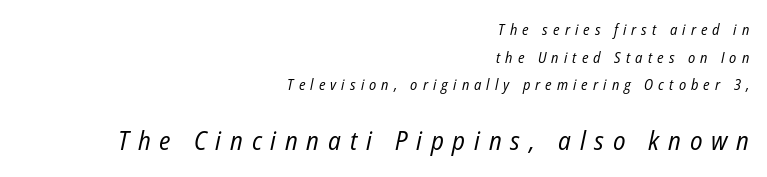
The image shows 26 px text type, italic (leaning right); set right-aligned, line spacing 1.85x, unusually wide letter spacing (+0.34 em), not underlined; the second (bottom) block is 1.73x larger.
